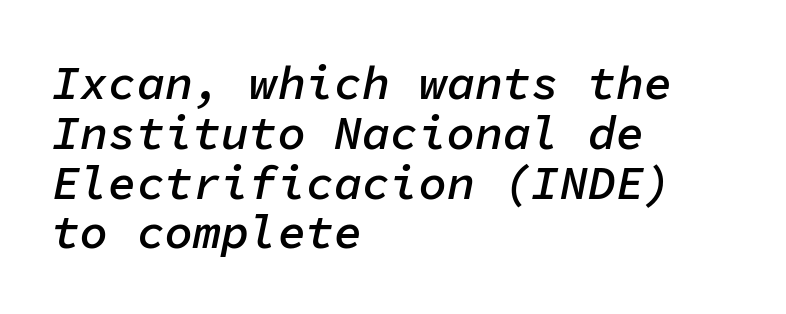
Think of a typewriter: that constant character pitch is what you see here. Plain, unruled lines of type. Emphasis by weight is partial: semibold. Designer's note — italics engaged. Is the block centered? No — it sits flush against the left margin.
